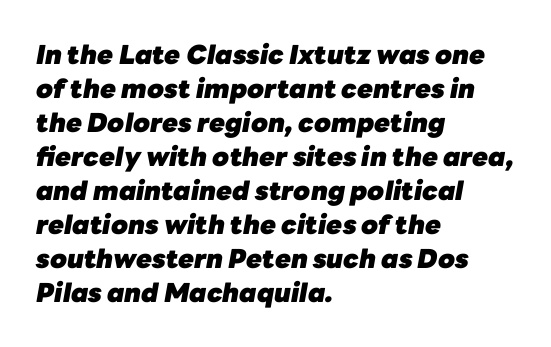
{"italic": "yes", "lean": "right", "slant_degrees": 10, "bold": "yes", "underline": "no", "align": "left", "line_spacing": "normal", "line_spacing_ratio": 1.31, "letter_spacing": "normal", "letter_spacing_em": 0.0, "glyph_px": 26}
